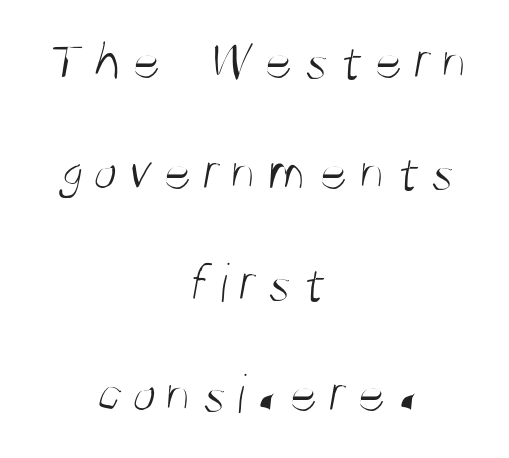
The image shows 56 px light, condensed sans-serif type; set centered, loose line spacing (1.98x), not underlined; medium stroke contrast and a large x-height.
